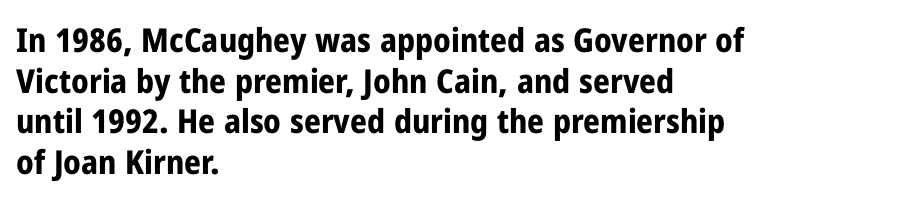
{"serif": "no", "italic": "no", "bold": "yes", "weight": "bold", "width": "condensed", "stroke_contrast": "low", "x_height": "medium", "monospaced": "no", "underline": "no", "align": "left", "line_spacing_ratio": 1.23, "letter_spacing": "normal", "letter_spacing_em": 0.0, "glyph_px": 33}
